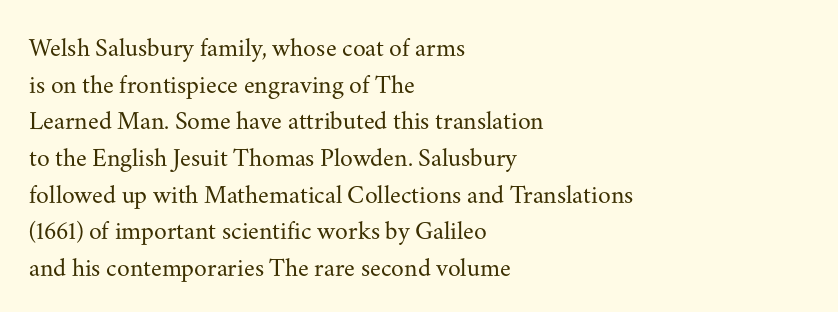
{"italic": "no", "bold": "no", "underline": "no", "align": "left", "line_spacing": "normal", "line_spacing_ratio": 1.41, "letter_spacing": "normal", "letter_spacing_em": 0.0, "glyph_px": 26}
